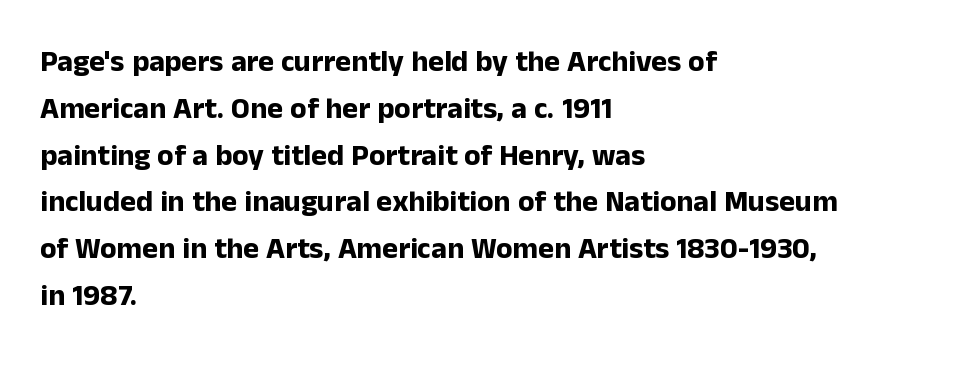
{"serif": "no", "italic": "no", "bold": "yes", "weight": "bold", "width": "normal", "stroke_contrast": "low", "x_height": "medium", "monospaced": "no", "underline": "no", "align": "left", "line_spacing": "normal", "line_spacing_ratio": 1.56, "letter_spacing": "normal", "letter_spacing_em": 0.0, "glyph_px": 30}
